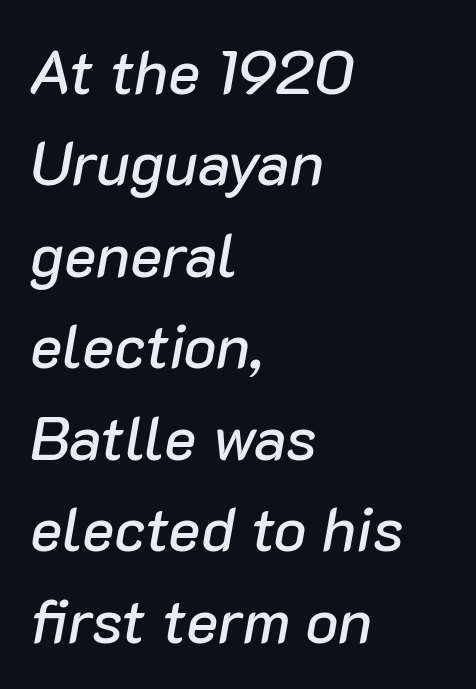
{"italic": "yes", "lean": "right", "slant_degrees": 10, "width": "normal", "stroke_contrast": "low", "x_height": "medium", "monospaced": "no", "underline": "no", "align": "left", "line_spacing": "normal", "line_spacing_ratio": 1.5, "letter_spacing": "normal", "letter_spacing_em": 0.0, "glyph_px": 61}
